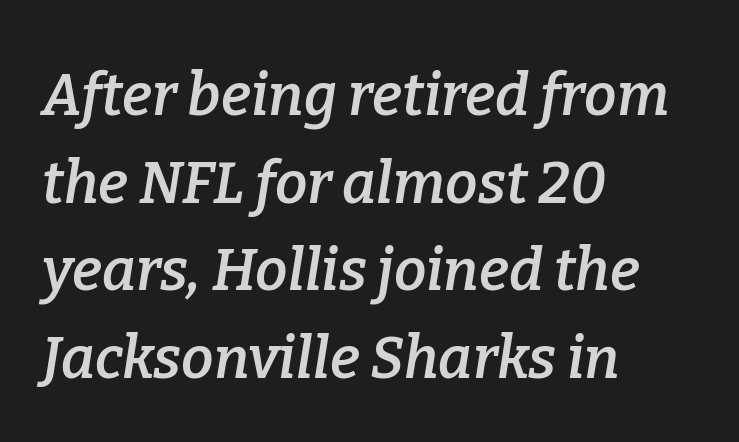
{"serif": "yes", "italic": "yes", "lean": "right", "slant_degrees": 9, "bold": "semi", "weight": "semibold", "width": "normal", "stroke_contrast": "low", "x_height": "medium", "monospaced": "no", "underline": "no", "align": "left", "line_spacing": "normal", "line_spacing_ratio": 1.51, "letter_spacing": "normal", "letter_spacing_em": 0.0, "glyph_px": 58}
